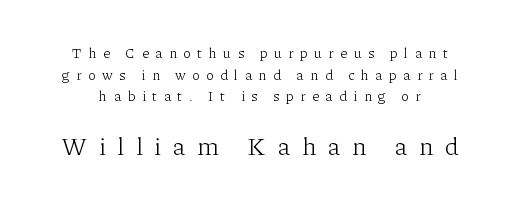
{"italic": "no", "bold": "no", "underline": "no", "line_spacing": "normal", "line_spacing_ratio": 1.54, "letter_spacing": "wide", "letter_spacing_em": 0.46, "larger_block": "second", "size_ratio": 1.79, "glyph_px": 25}
